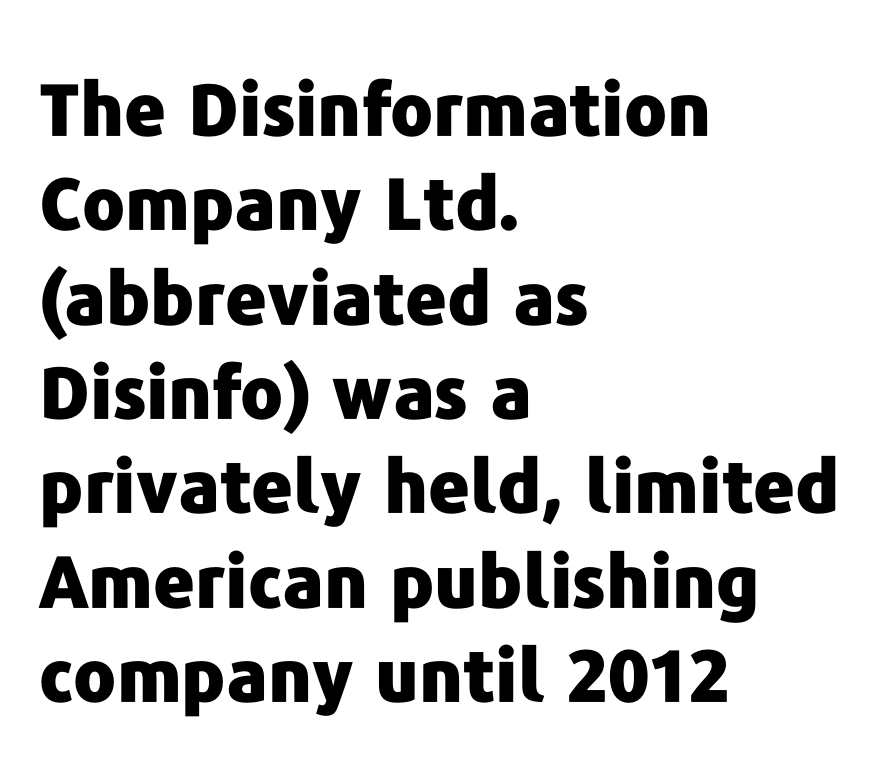
The image shows 72 px heavy sans-serif type, upright; set left-aligned, normal line spacing (1.31x), normal letter spacing, not underlined; low stroke contrast and a medium x-height.
